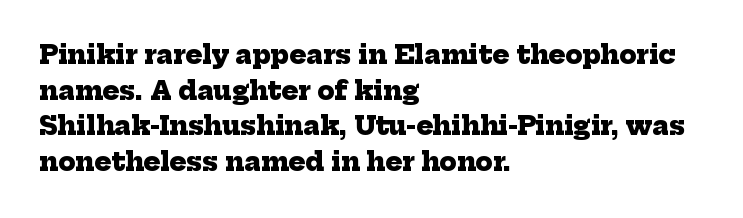
The image shows 25 px bold type; set left-aligned, normal line spacing (1.43x), normal letter spacing, not underlined.
